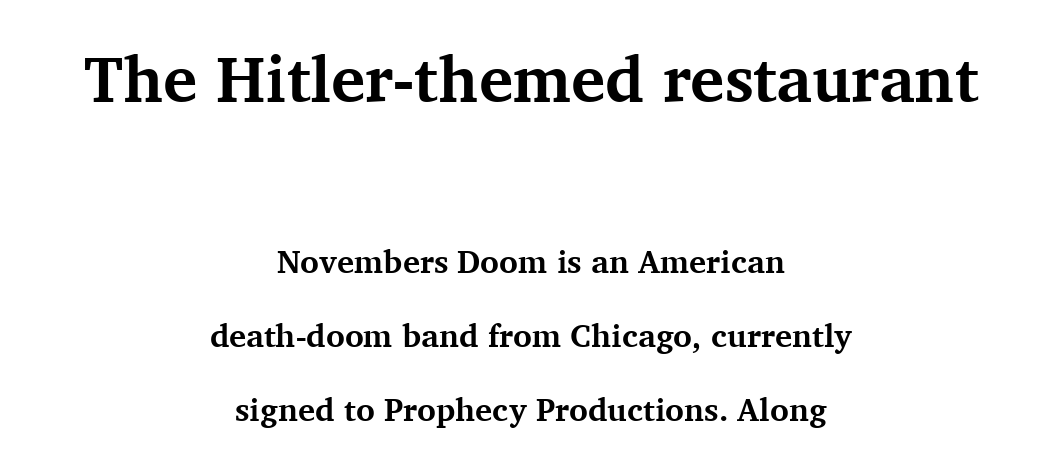
Q: Is the text bold? A: Yes.
Q: Is the text italic (slanted)? A: No, it is upright.
Q: Is the typeface a serif or a sans-serif typeface? A: Serif.
Q: Is the text underlined? A: No.
Q: How is the paragraph aligned? A: Centered.
Q: Is the spacing between letters normal or unusually wide? A: Normal.
Q: Is the spacing between lines tight, normal or loose? A: Loose.
Q: Which block of text is set in a larger size, the first (top) or the second (bottom)? A: The first (top) one.
Q: Width (condensed, normal, or wide)? A: Normal.
Q: Stroke contrast? A: Medium.
Q: x-height? A: Medium.
Q: Monospaced? A: No.
